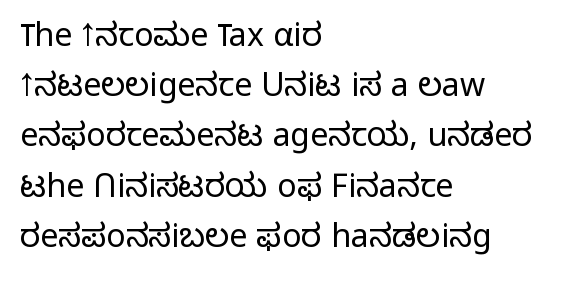
The image shows 32 px light sans-serif type, upright; set left-aligned, normal line spacing (1.57x), normal letter spacing, not underlined; low stroke contrast and a medium x-height.
